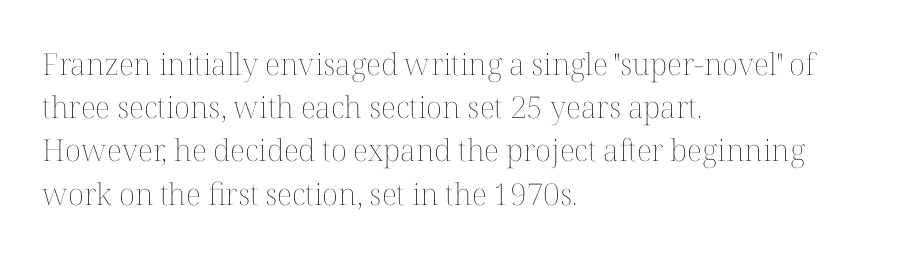
Q: Is the text bold? A: No.
Q: Is the text italic (slanted)? A: No, it is upright.
Q: Is the text underlined? A: No.
Q: How is the paragraph aligned? A: Left-aligned.
Q: Is the spacing between letters normal or unusually wide? A: Normal.
Q: Is the spacing between lines tight, normal or loose? A: Normal.
Q: Width (condensed, normal, or wide)? A: Normal.
Q: Stroke contrast? A: Medium.
Q: x-height? A: Medium.
Q: Monospaced? A: No.
